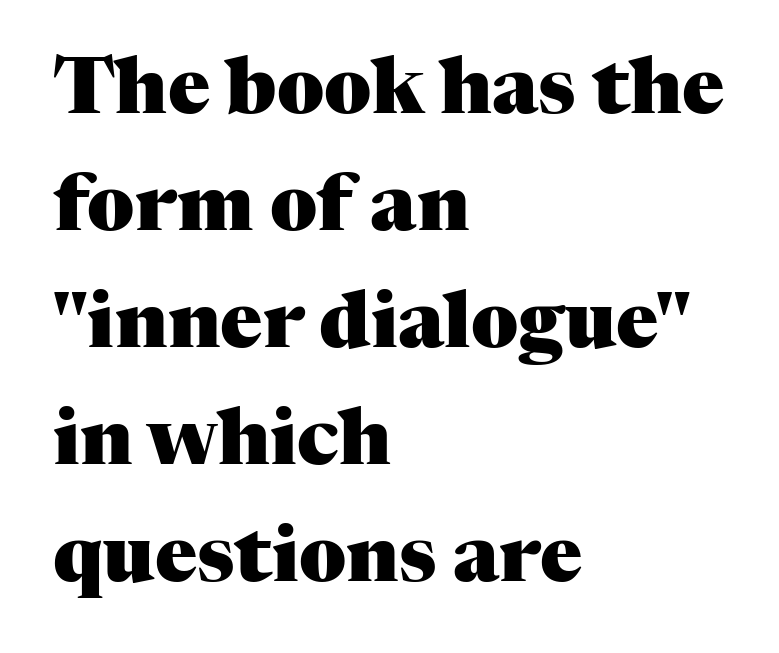
The sample has been set heavy, in full bold. Compared with a centered layout, this one pins lines to the left instead. This sample has the flowing, uneven cadence of proportional lettering. The string is rendered with underlining switched off. You could call the tracking neutral — neither tight nor loose. Reading down the column, the eye jumps a familiar distance to each next line.
